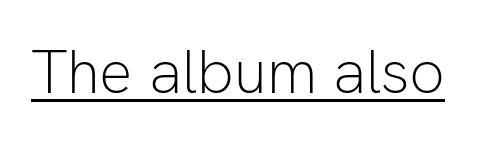
{"serif": "no", "italic": "no", "bold": "no", "weight": "light", "width": "normal", "stroke_contrast": "low", "x_height": "medium", "monospaced": "no", "underline": "yes", "letter_spacing": "normal", "letter_spacing_em": 0.0, "glyph_px": 62}
